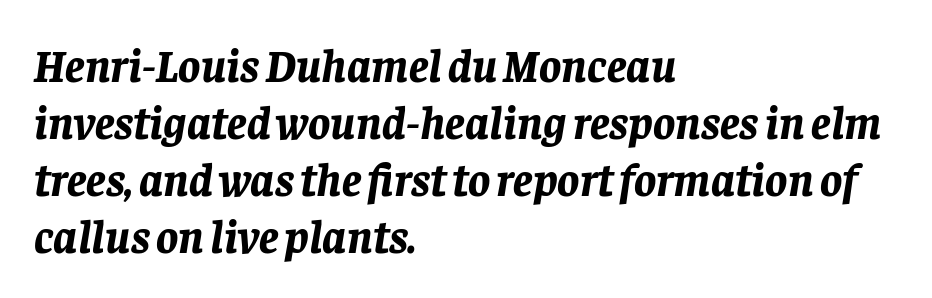
Q: Is the text bold? A: Yes.
Q: Is the text italic (slanted)? A: Yes, it leans right by about 8 degrees.
Q: Is the text underlined? A: No.
Q: How is the paragraph aligned? A: Left-aligned.
Q: Is the spacing between letters normal or unusually wide? A: Normal.
Q: Width (condensed, normal, or wide)? A: Normal.
Q: Stroke contrast? A: Low.
Q: x-height? A: Large.
Q: Monospaced? A: No.
